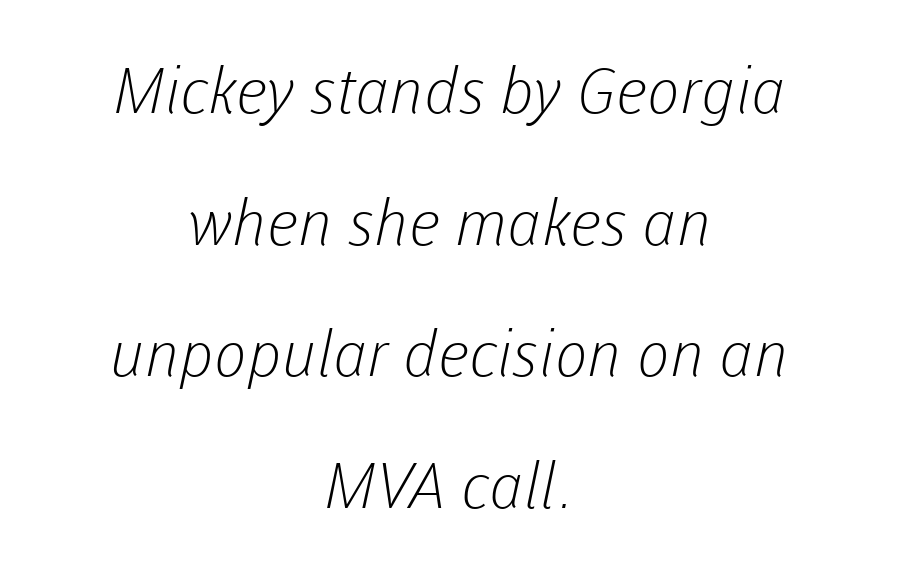
The image shows 63 px light sans-serif type; set centered, loose line spacing (2.09x), normal letter spacing, not underlined; low stroke contrast and a medium x-height.
